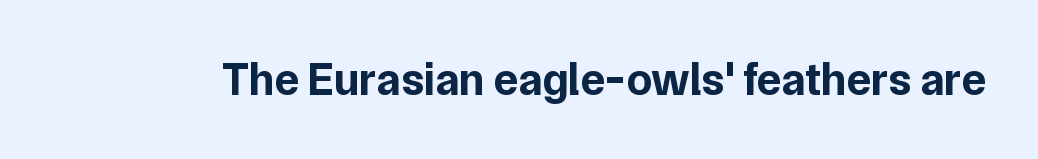
The type family on display is of the sans-serif kind. The area under the type is left untouched. Set as a true bold cut, around the 700 mark. Letter spacing: default. Each letter keeps its own natural width here, so spacing adapts to shape. A typesetter would mark this as roman, not italic.
